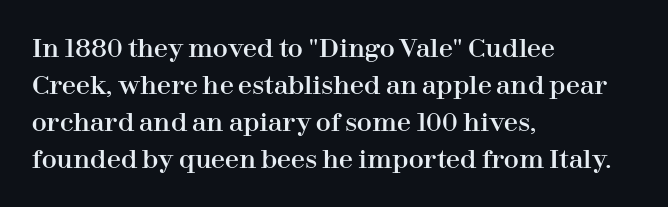
The image shows 25 px text type, upright; set left-aligned, normal line spacing (1.48x), normal letter spacing, not underlined.
